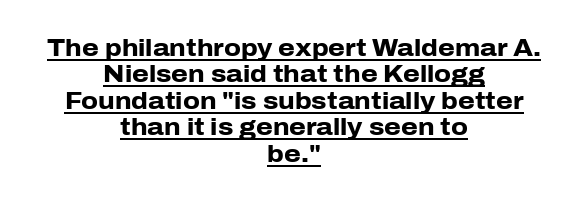
{"italic": "no", "bold": "yes", "underline": "yes", "align": "center", "line_spacing": "tight", "line_spacing_ratio": 1.1, "letter_spacing": "normal", "letter_spacing_em": 0.0, "glyph_px": 24}
